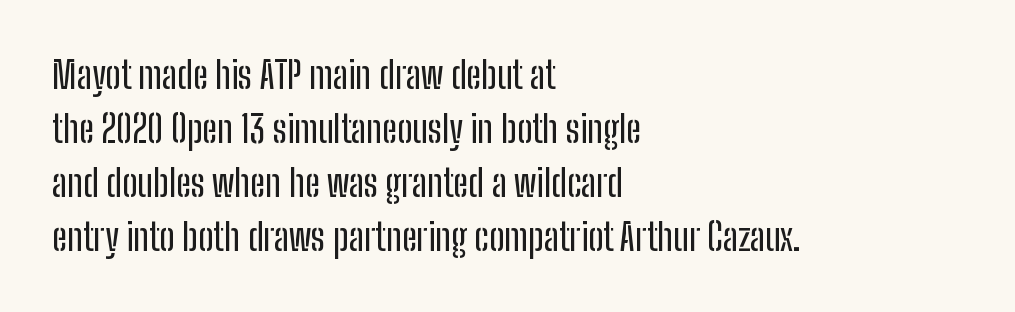
Q: Is the text italic (slanted)? A: No, it is upright.
Q: Is the typeface a serif or a sans-serif typeface? A: Sans-serif.
Q: Is the text underlined? A: No.
Q: How is the paragraph aligned? A: Left-aligned.
Q: Is the spacing between letters normal or unusually wide? A: Normal.
Q: Is the spacing between lines tight, normal or loose? A: Normal.
Q: Width (condensed, normal, or wide)? A: Condensed.
Q: Stroke contrast? A: Low.
Q: x-height? A: Medium.
Q: Monospaced? A: No.
